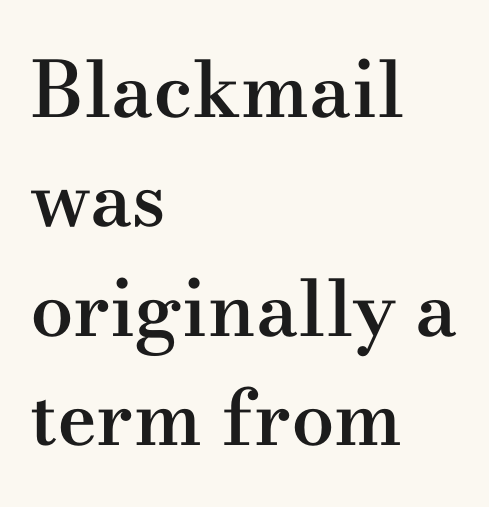
Q: Is the text bold? A: Semi-bold.
Q: Is the text italic (slanted)? A: No, it is upright.
Q: Is the typeface a serif or a sans-serif typeface? A: Serif.
Q: Is the text underlined? A: No.
Q: How is the paragraph aligned? A: Left-aligned.
Q: Is the spacing between letters normal or unusually wide? A: Normal.
Q: Is the spacing between lines tight, normal or loose? A: Normal.
Q: Width (condensed, normal, or wide)? A: Wide.
Q: Stroke contrast? A: Medium.
Q: x-height? A: Small.
Q: Monospaced? A: No.
